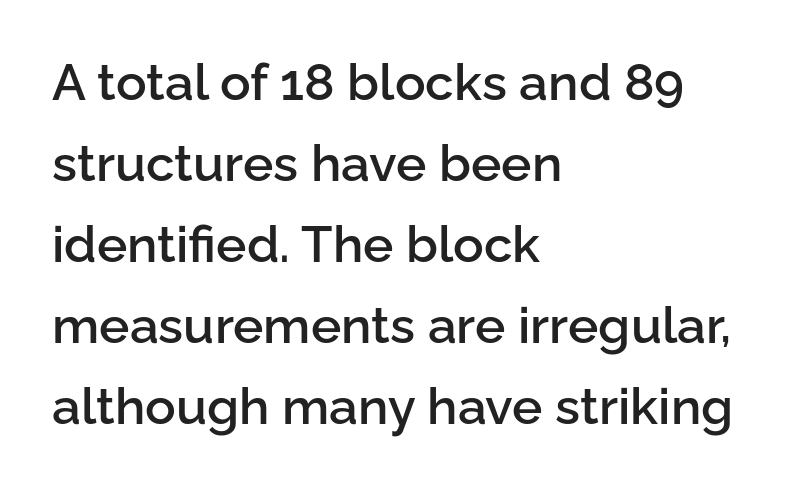
Q: Is the text bold? A: Semi-bold.
Q: Is the text italic (slanted)? A: No, it is upright.
Q: Is the typeface a serif or a sans-serif typeface? A: Sans-serif.
Q: Is the text underlined? A: No.
Q: How is the paragraph aligned? A: Left-aligned.
Q: Is the spacing between letters normal or unusually wide? A: Normal.
Q: Is the spacing between lines tight, normal or loose? A: Normal.
Q: Width (condensed, normal, or wide)? A: Normal.
Q: Stroke contrast? A: Low.
Q: x-height? A: Medium.
Q: Monospaced? A: No.
